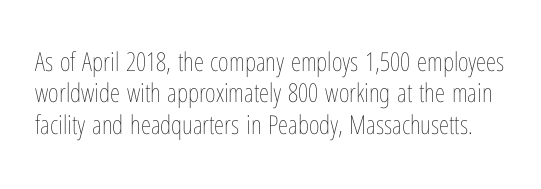
Q: Is the text bold? A: No.
Q: Is the text italic (slanted)? A: No, it is upright.
Q: Is the text underlined? A: No.
Q: Is the spacing between letters normal or unusually wide? A: Normal.
